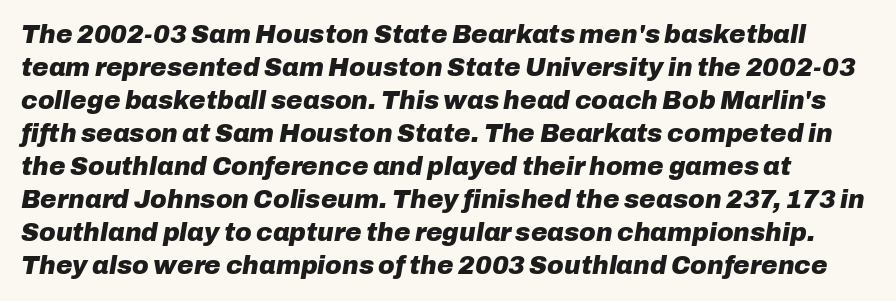
{"italic": "yes", "lean": "right", "slant_degrees": 10, "bold": "yes", "underline": "no", "line_spacing": "normal", "line_spacing_ratio": 1.32, "letter_spacing": "normal", "letter_spacing_em": 0.0, "glyph_px": 25}
